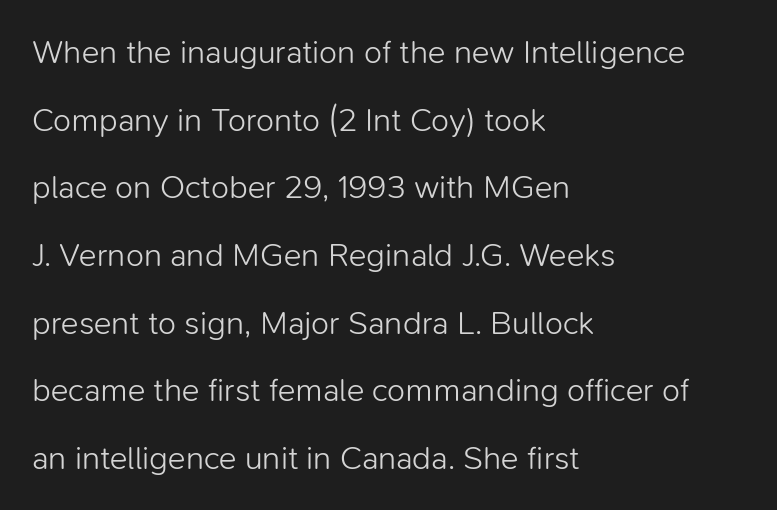
Q: Is the text bold? A: No.
Q: Is the text italic (slanted)? A: No, it is upright.
Q: Is the typeface a serif or a sans-serif typeface? A: Sans-serif.
Q: Is the text underlined? A: No.
Q: How is the paragraph aligned? A: Left-aligned.
Q: Is the spacing between letters normal or unusually wide? A: Normal.
Q: Is the spacing between lines tight, normal or loose? A: Loose.
Q: Width (condensed, normal, or wide)? A: Normal.
Q: Stroke contrast? A: Low.
Q: x-height? A: Medium.
Q: Monospaced? A: No.
